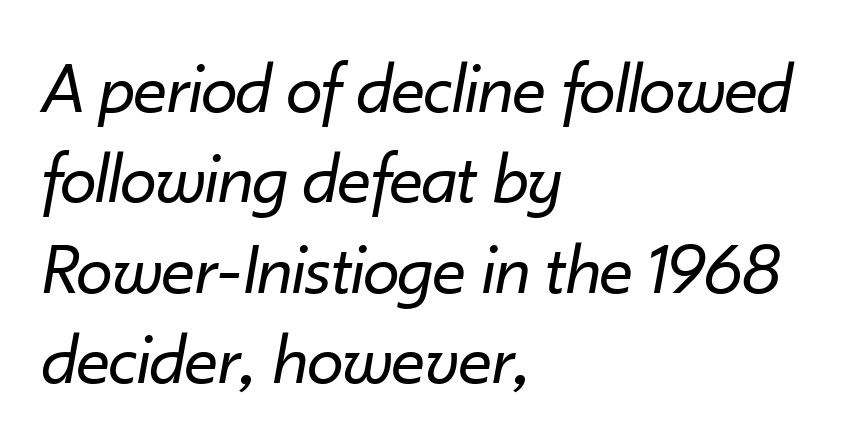
The image shows 74 px regular-weight type, italic (leaning right); set left-aligned, line spacing 1.22x, normal letter spacing, not underlined; low stroke contrast and a small x-height.
